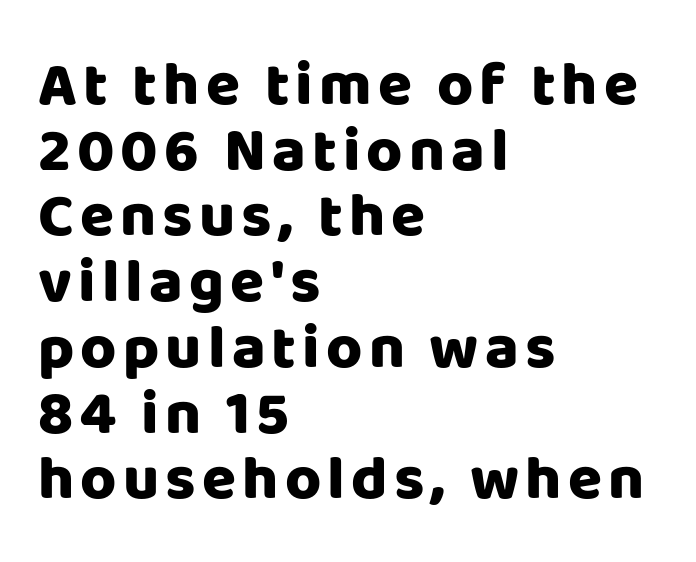
{"serif": "no", "italic": "no", "bold": "yes", "weight": "heavy", "width": "normal", "stroke_contrast": "low", "x_height": "large", "monospaced": "no", "underline": "no", "align": "left", "line_spacing": "tight", "line_spacing_ratio": 1.06, "glyph_px": 62}
